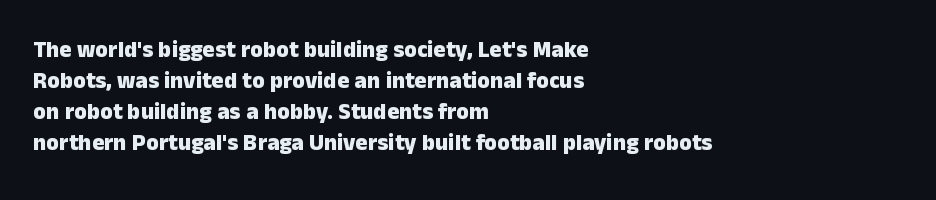
Caption: bold face, heavy strokes. Compared with typical body copy, the letter spacing here is the same. Line starts are locked; line ends wander. The axis of the letterforms is exactly vertical.
